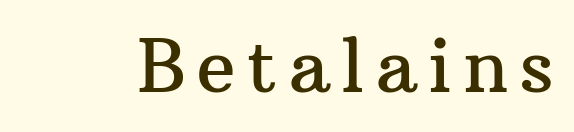
Plain, unruled lines of type. Varying glyph widths throughout — classic text-font behaviour. You can tell from the footed stems that serif type was used. Nope, not italic — everything's standing straight.
